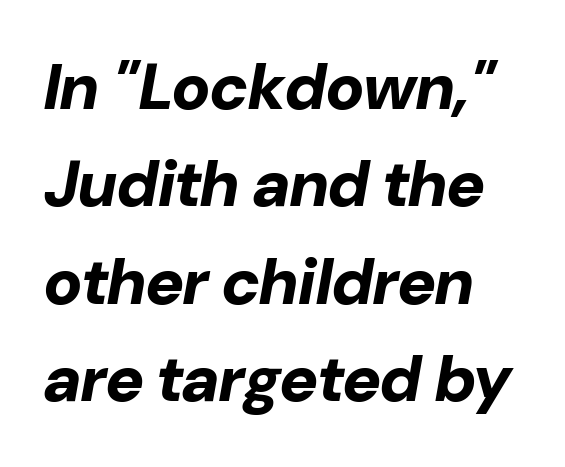
The image shows 65 px bold type, italic (leaning right); set normal line spacing (1.5x), normal letter spacing, not underlined; low stroke contrast and a medium x-height.
